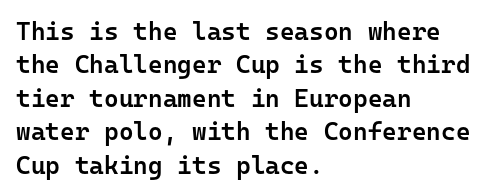
The glyphs have the mass of a demibold cut, below bold. The line-height multiplier appears to be the usual default. Any mark beneath the type? The region is blank. Layout note: lines flush left. Quick note: not italic, upright. The type is set solid horizontally, with unmodified tracking.
